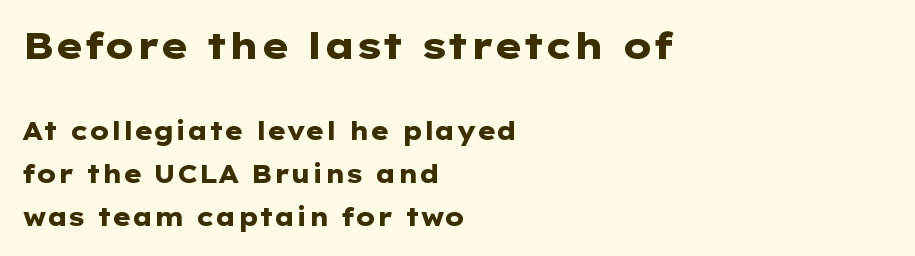
{"serif": "no", "italic": "no", "bold": "yes", "weight": "heavy", "width": "wide", "stroke_contrast": "low", "x_height": "medium", "monospaced": "no", "underline": "no", "align": "left", "line_spacing_ratio": 1.72, "letter_spacing": "normal", "letter_spacing_em": 0.0, "larger_block": "first", "size_ratio": 1.48, "glyph_px": 37}
